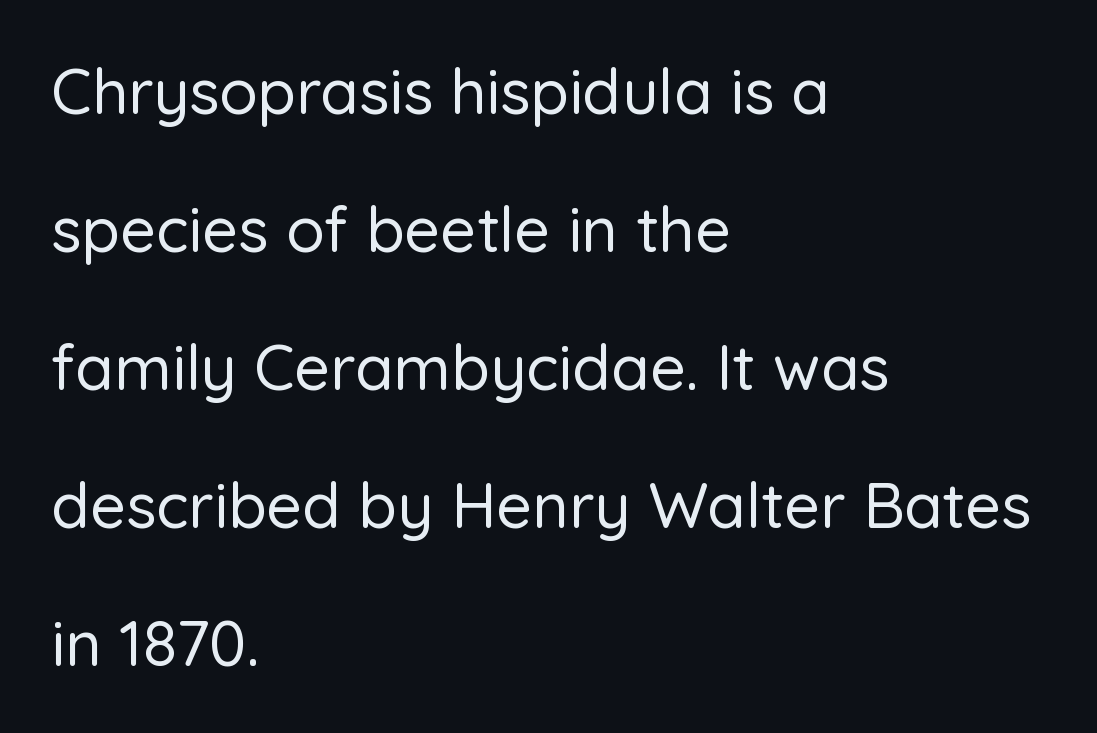
Decoration check: the copy has no underline. Horizontal bands of white between lines are thick stripes. Nothing unusual about the tracking: characters are spaced as the font intends. Think of a printed novel: that variable character pitch is what you see here. This sample uses an upright cut, with every glyph sitting square on the baseline.
